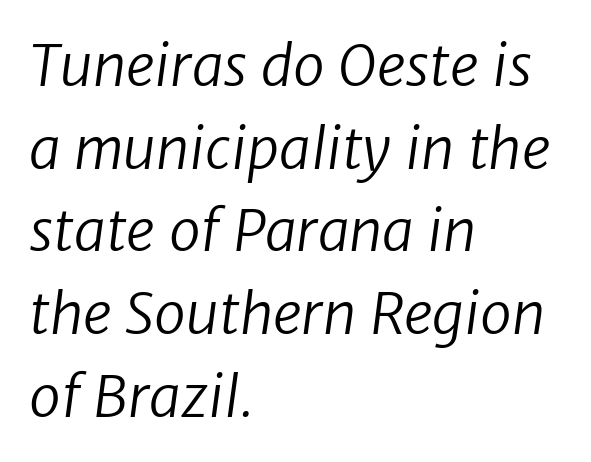
Q: Is the text bold? A: No.
Q: Is the typeface a serif or a sans-serif typeface? A: Sans-serif.
Q: Is the text underlined? A: No.
Q: How is the paragraph aligned? A: Left-aligned.
Q: Is the spacing between letters normal or unusually wide? A: Normal.
Q: Is the spacing between lines tight, normal or loose? A: Normal.
Q: Width (condensed, normal, or wide)? A: Normal.
Q: Stroke contrast? A: Low.
Q: x-height? A: Medium.
Q: Monospaced? A: No.
